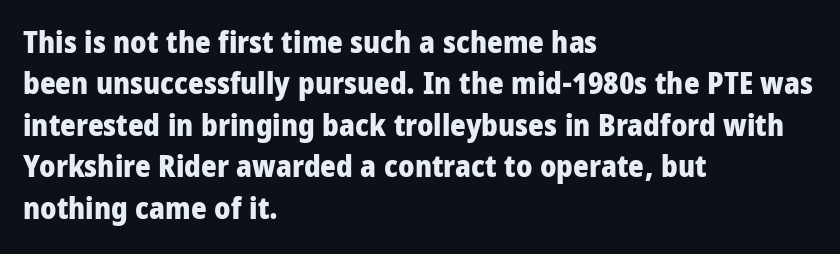
Q: Is the text bold? A: Yes.
Q: Is the text italic (slanted)? A: No, it is upright.
Q: Is the typeface a serif or a sans-serif typeface? A: Sans-serif.
Q: Is the text underlined? A: No.
Q: How is the paragraph aligned? A: Left-aligned.
Q: Is the spacing between letters normal or unusually wide? A: Normal.
Q: Is the spacing between lines tight, normal or loose? A: Normal.
Q: Width (condensed, normal, or wide)? A: Condensed.
Q: Stroke contrast? A: Low.
Q: x-height? A: Large.
Q: Monospaced? A: No.
